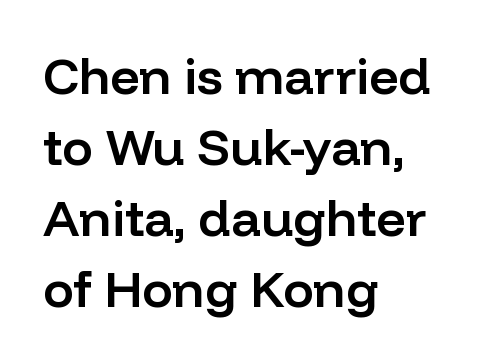
Q: Is the text bold? A: Semi-bold.
Q: Is the text italic (slanted)? A: No, it is upright.
Q: Is the typeface a serif or a sans-serif typeface? A: Sans-serif.
Q: Is the text underlined? A: No.
Q: How is the paragraph aligned? A: Left-aligned.
Q: Is the spacing between letters normal or unusually wide? A: Normal.
Q: Is the spacing between lines tight, normal or loose? A: Normal.
Q: Width (condensed, normal, or wide)? A: Normal.
Q: Stroke contrast? A: Low.
Q: x-height? A: Medium.
Q: Monospaced? A: No.
